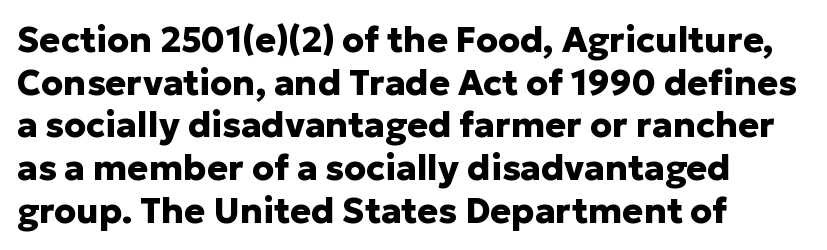
Think of a printed novel: that variable character pitch is what you see here. Descenders are the only things crossing below the line. Teacher's note: observe the even left margin — that is flush-left alignment. A typesetter would call this zero additional tracking. The glyphs have the mass of a bold cut. No feet cap the strokes, marking this as sans-serif type.
